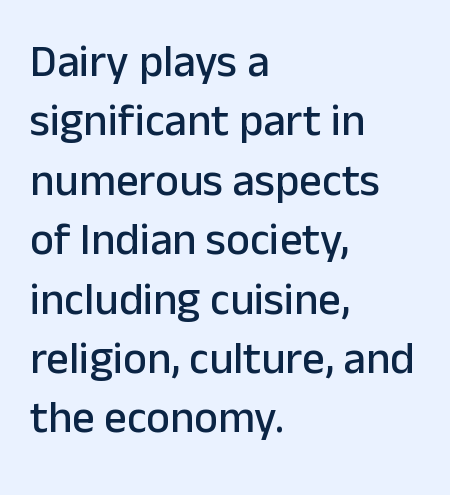
The font family rendered here belongs to the sans-serif group. The rows are spaced the way most documents space them. This sample has the flowing, uneven cadence of proportional lettering. Posture: straight, roman, zero tilt.
